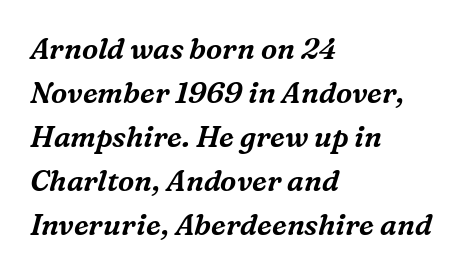
A serif font was chosen for this passage. Letters rest on an invisible, unmarked baseline. The passage shown is typed in a proportional face where columns would drift. A typesetter would call this leading conventional body-copy spacing. The line texture is even and compact thanks to regular tracking.
